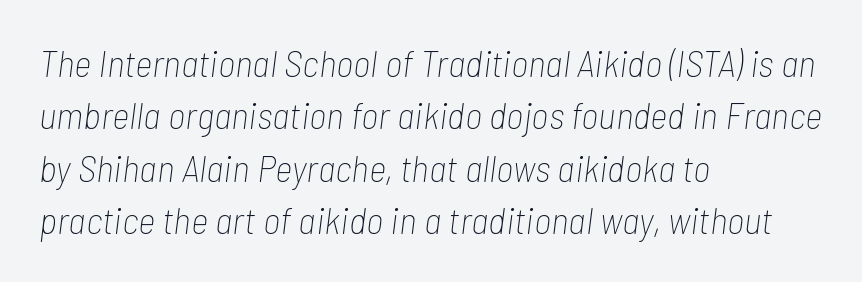
The image shows 38 px thin, condensed type, italic (leaning right); set left-aligned, normal line spacing (1.38x), normal letter spacing, not underlined; low stroke contrast and a medium x-height.
